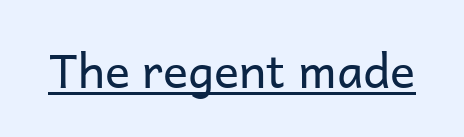
Q: Is the text bold? A: No.
Q: Is the text italic (slanted)? A: No, it is upright.
Q: Is the typeface a serif or a sans-serif typeface? A: Sans-serif.
Q: Is the text underlined? A: Yes.
Q: Is the spacing between letters normal or unusually wide? A: Normal.
Q: Width (condensed, normal, or wide)? A: Normal.
Q: Stroke contrast? A: Low.
Q: x-height? A: Medium.
Q: Monospaced? A: No.
